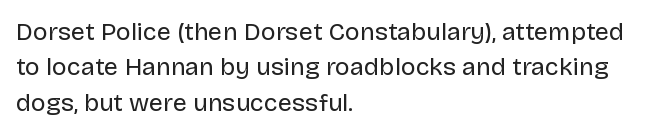
{"italic": "no", "bold": "no", "underline": "no", "align": "left", "line_spacing": "normal", "line_spacing_ratio": 1.42, "letter_spacing": "normal", "letter_spacing_em": 0.0, "glyph_px": 25}
